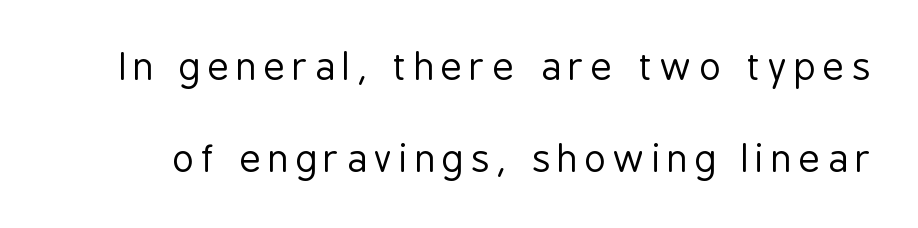
Q: Is the text bold? A: No.
Q: Is the text italic (slanted)? A: No, it is upright.
Q: Is the typeface a serif or a sans-serif typeface? A: Sans-serif.
Q: Is the text underlined? A: No.
Q: Is the spacing between lines tight, normal or loose? A: Loose.
Q: Width (condensed, normal, or wide)? A: Condensed.
Q: Stroke contrast? A: Low.
Q: x-height? A: Medium.
Q: Monospaced? A: No.
